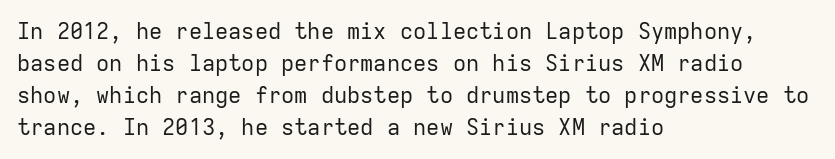
{"italic": "no", "bold": "no", "underline": "no", "align": "left", "line_spacing": "normal", "line_spacing_ratio": 1.45, "letter_spacing": "normal", "letter_spacing_em": 0.0, "glyph_px": 22}
